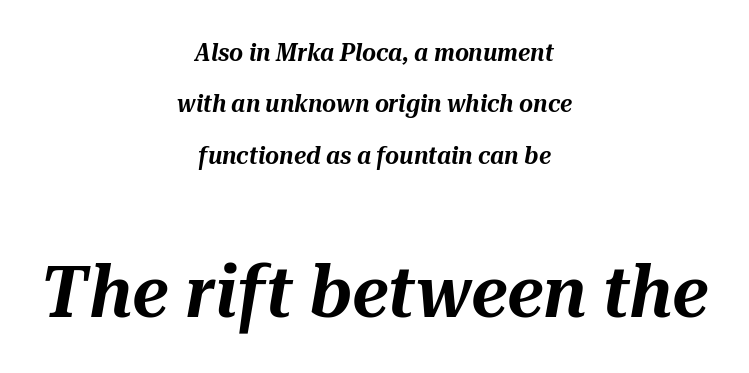
Leading is clearly above the norm, producing a sparse column. Block two is the big one; block one sits smaller above it. Inter-character spacing is left at the font's built-in metrics. The text carries the slant typical of an italic or oblique font. The rendering uses natural spacing where letterforms have individual widths.
